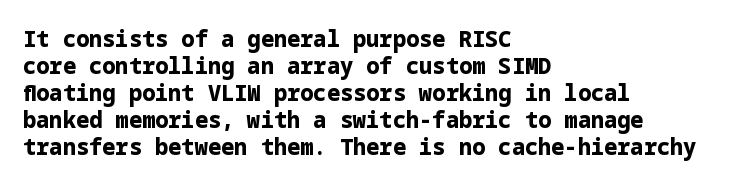
The image shows 22 px bold type, upright; set left-aligned, line spacing 1.23x, normal letter spacing, not underlined.
